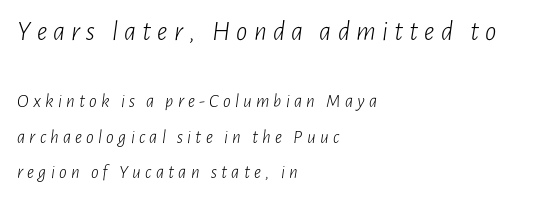
The image shows 28 px light, condensed type, italic (leaning right); set left-aligned, line spacing 1.86x, unusually wide letter spacing (+0.22 em), not underlined; the first (top) block is 1.47x larger; low stroke contrast and a medium x-height.
